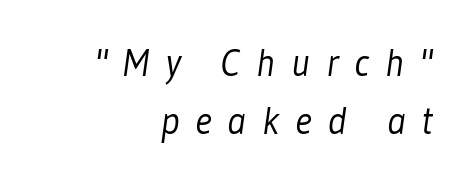
Regarding leading, the lines here are spaced in the standard way. Note the varied advance widths — an 'i' is clearly narrower than an 'm'. The text block is weighted toward the right margin, trailing off unevenly leftward. The designer went with a sans here, leaving each stem footless. The space directly below the letters is spotless.
